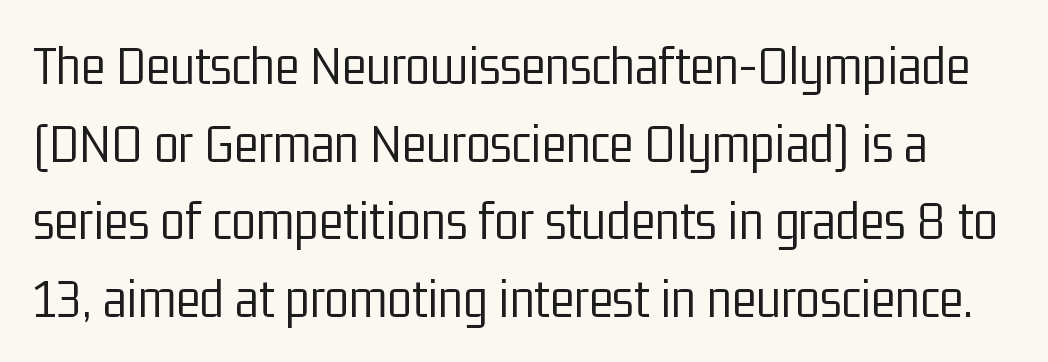
{"serif": "no", "italic": "no", "bold": "no", "weight": "light", "width": "condensed", "stroke_contrast": "low", "x_height": "medium", "monospaced": "no", "underline": "no", "line_spacing": "normal", "line_spacing_ratio": 1.36, "letter_spacing": "normal", "letter_spacing_em": 0.0, "glyph_px": 57}
